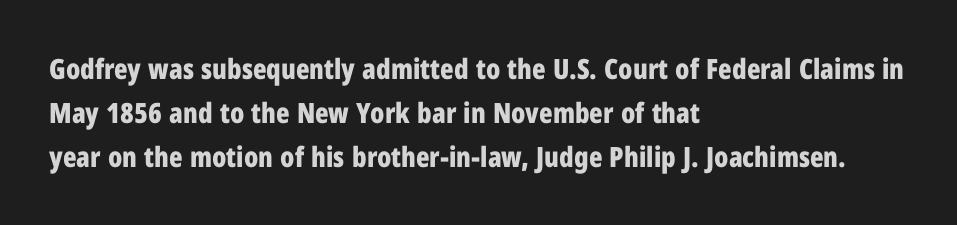
Note the varied advance widths — an 'i' is clearly narrower than an 'm'. A classic flush-left, rag-right setting is used for this passage. The typography opts for an upright posture over an oblique one. Bare-footed words on every line. The rows are spaced the way most documents space them.
